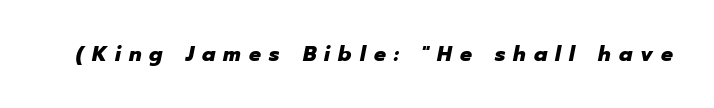
Q: Is the text bold? A: Yes.
Q: Is the text italic (slanted)? A: Yes, it leans right by about 12 degrees.
Q: Is the text underlined? A: No.
Q: Is the spacing between letters normal or unusually wide? A: Unusually wide.
